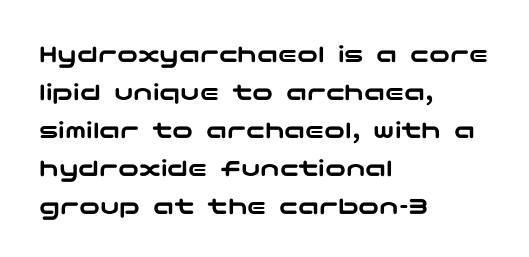
Vertical strokes here are truly vertical. Inter-character spacing is left at the font's built-in metrics. Beneath every word, the page is bare. The typesetter chose a ragged-right arrangement here. Quick note: interline space is typical.
